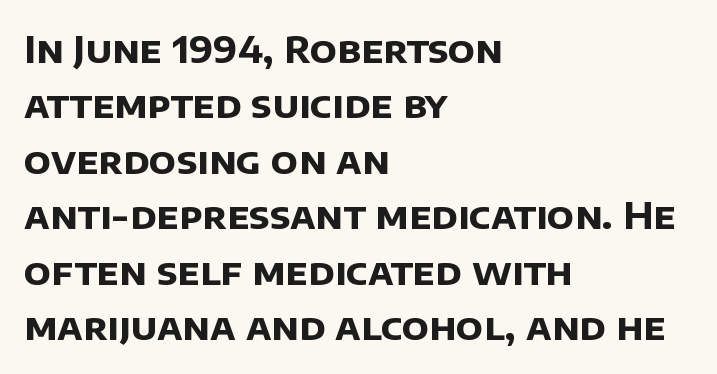
The image shows 37 px bold sans-serif type; set left-aligned, normal line spacing (1.5x), normal letter spacing, not underlined; low stroke contrast and a large x-height.
